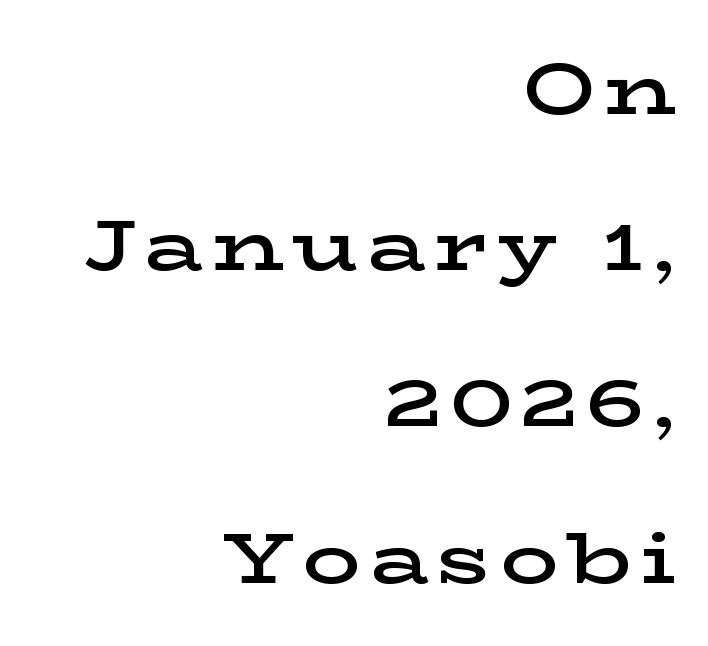
The image shows 72 px semibold, wide serif type, upright; set right-aligned, loose line spacing (2.17x), not underlined; low stroke contrast and a medium x-height.
